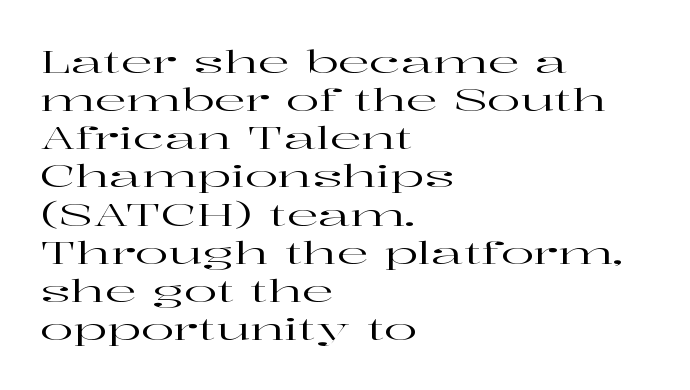
Do the letters lean? They stand straight. The face used here is rendered with its standard letterfit. Has an underline been added? It has not. This sample has the flowing, uneven cadence of proportional lettering. The lines are quadded left.
